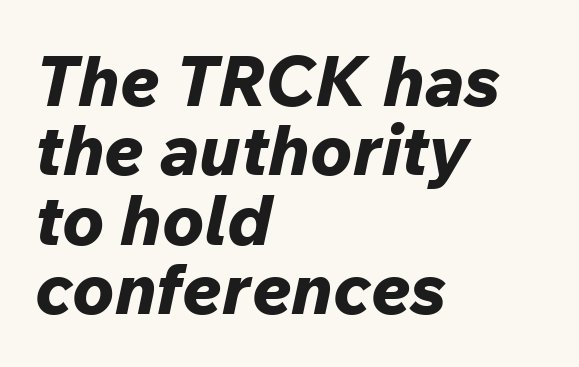
Q: Is the text bold? A: Yes.
Q: Is the text italic (slanted)? A: Yes, it leans right by about 12 degrees.
Q: Is the text underlined? A: No.
Q: How is the paragraph aligned? A: Left-aligned.
Q: Is the spacing between letters normal or unusually wide? A: Normal.
Q: Is the spacing between lines tight, normal or loose? A: Tight.
Q: Width (condensed, normal, or wide)? A: Normal.
Q: Stroke contrast? A: Low.
Q: x-height? A: Medium.
Q: Monospaced? A: No.
